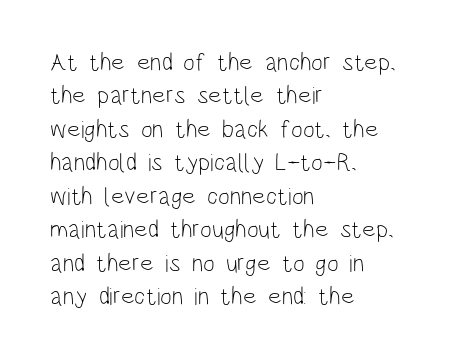
Q: Is the text bold? A: No.
Q: Is the text italic (slanted)? A: No, it is upright.
Q: Is the text underlined? A: No.
Q: How is the paragraph aligned? A: Left-aligned.
Q: Is the spacing between letters normal or unusually wide? A: Normal.
Q: Is the spacing between lines tight, normal or loose? A: Normal.
